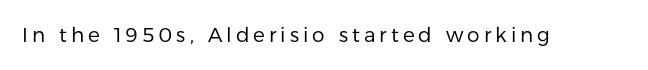
No heavy texture on the line: the type isn't bold. Between one letter and the next there's a generous, obvious gap. Tall strokes in this sample are plumb rather than angled. Check under the words: just untouched page.
